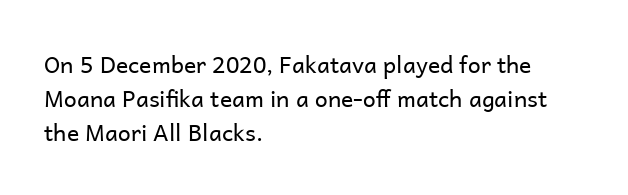
The image shows 23 px text type, upright; set left-aligned, normal line spacing (1.48x), normal letter spacing, not underlined.
